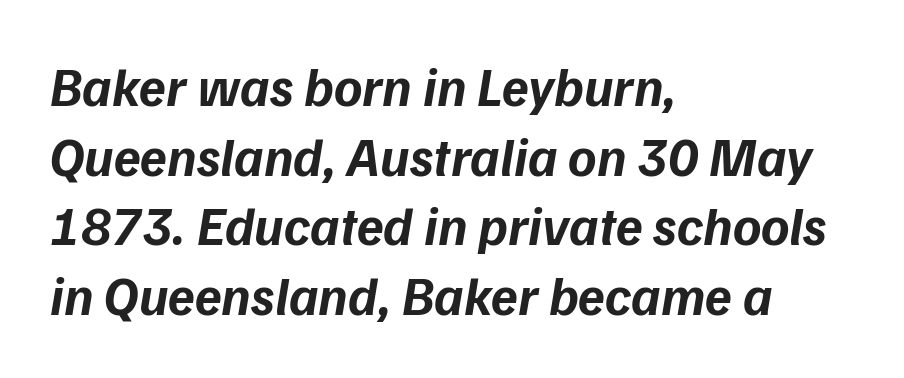
The image shows 54 px bold sans-serif type; set left-aligned, normal line spacing (1.29x), normal letter spacing, not underlined; low stroke contrast and a medium x-height.
